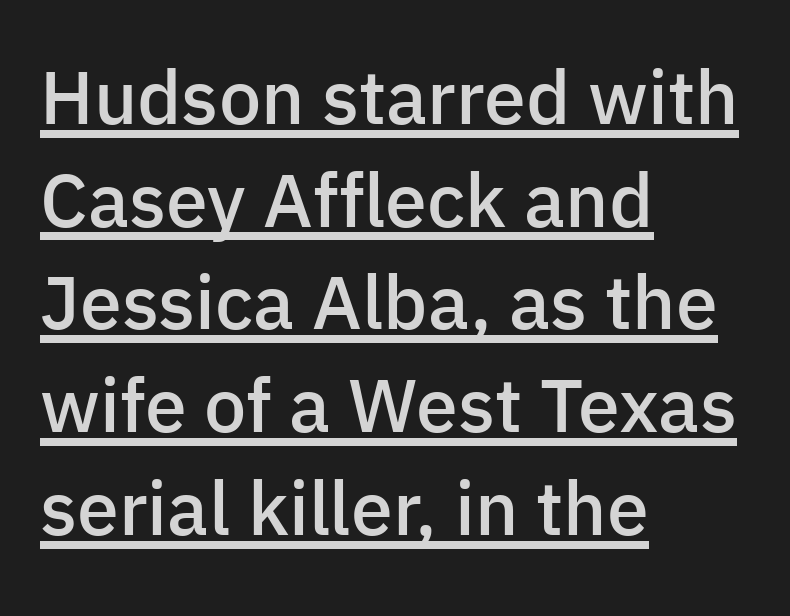
{"serif": "no", "italic": "no", "bold": "semi", "weight": "semibold", "width": "normal", "stroke_contrast": "low", "x_height": "medium", "monospaced": "no", "underline": "yes", "align": "left", "line_spacing": "normal", "line_spacing_ratio": 1.37, "letter_spacing": "normal", "letter_spacing_em": 0.0, "glyph_px": 75}
